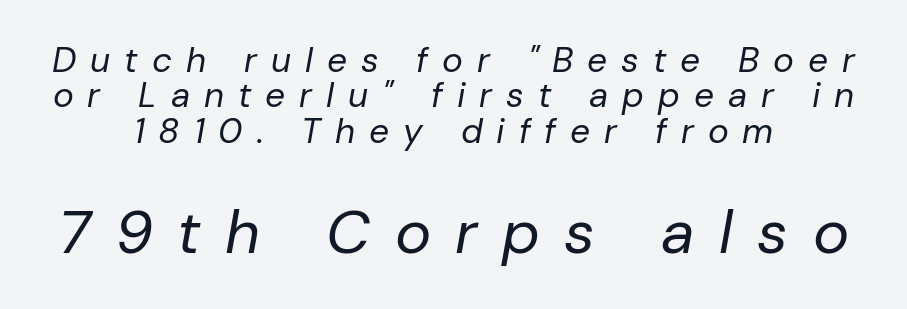
The image shows 61 px regular-weight type, italic (leaning right); set centered, tight line spacing (1.01x), unusually wide letter spacing (+0.4 em), not underlined; the second (bottom) block is 1.74x larger; low stroke contrast and a medium x-height.
